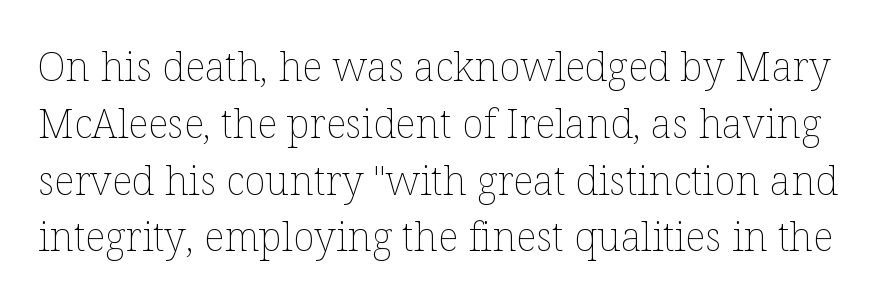
Q: Is the text bold? A: No.
Q: Is the text italic (slanted)? A: No, it is upright.
Q: Is the text underlined? A: No.
Q: Is the spacing between letters normal or unusually wide? A: Normal.
Q: Is the spacing between lines tight, normal or loose? A: Normal.
Q: Width (condensed, normal, or wide)? A: Normal.
Q: Stroke contrast? A: Low.
Q: x-height? A: Medium.
Q: Monospaced? A: No.
